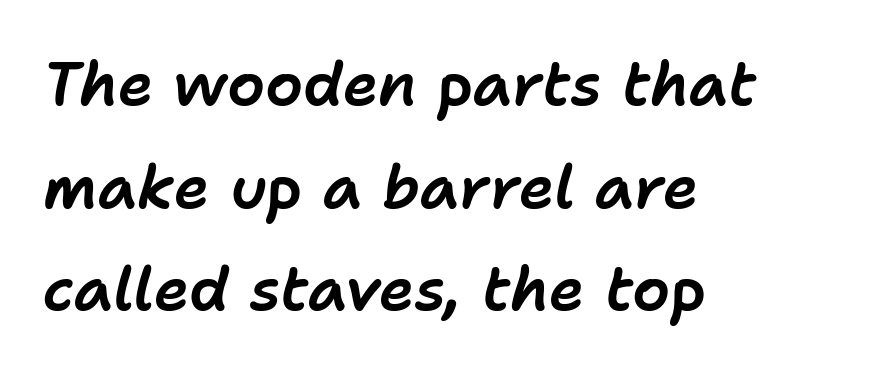
Alignment: flush left. Would a proofreader flag this as italicized? Yes. The words here are not underlined. Character widths vary here, with narrow letters taking less room than wide ones. Inter-character spacing is left at the font's built-in metrics.
